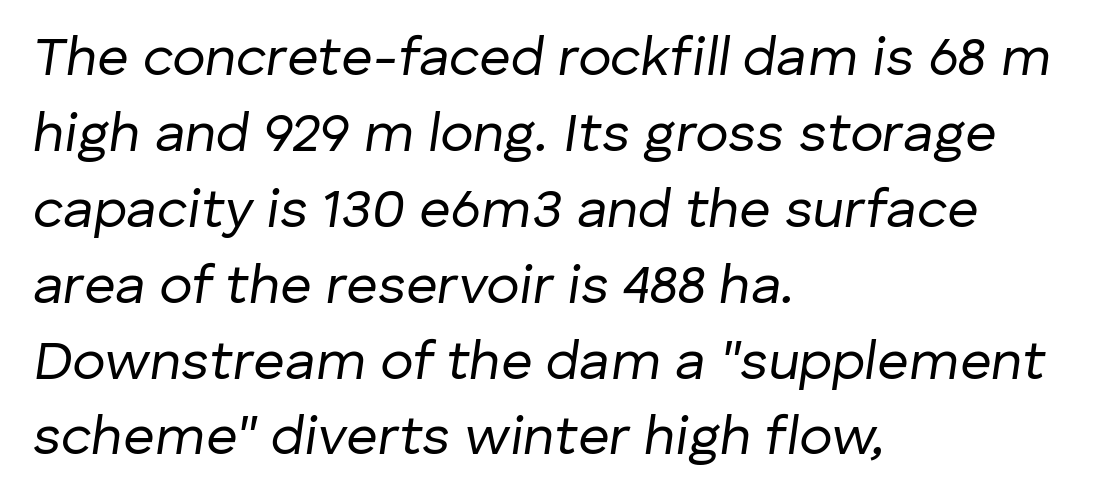
These lines are rendered in a variable-pitch font. Successive baselines arrive at the customary interval. Honestly, the letter spacing is just normal — you wouldn't notice it. Glance below the letters and you will spot only blank space. The passage shown is not bold in any degree. Is the type slanted? Yes — the strokes lean at a clear angle.
